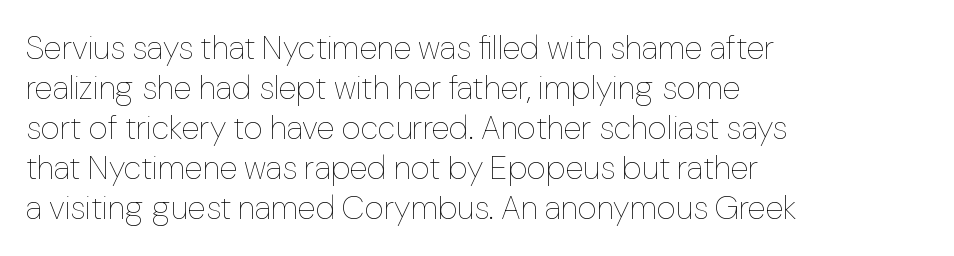
The image shows 33 px thin type, upright; set left-aligned, line spacing 1.21x, normal letter spacing, not underlined; low stroke contrast and a medium x-height.
